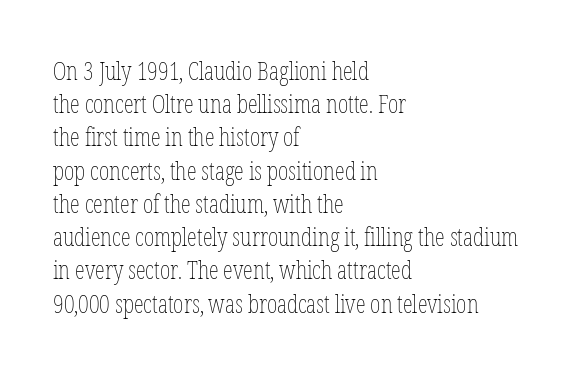
Q: Is the text bold? A: No.
Q: Is the text italic (slanted)? A: No, it is upright.
Q: Is the text underlined? A: No.
Q: How is the paragraph aligned? A: Left-aligned.
Q: Is the spacing between letters normal or unusually wide? A: Normal.
Q: Is the spacing between lines tight, normal or loose? A: Normal.
